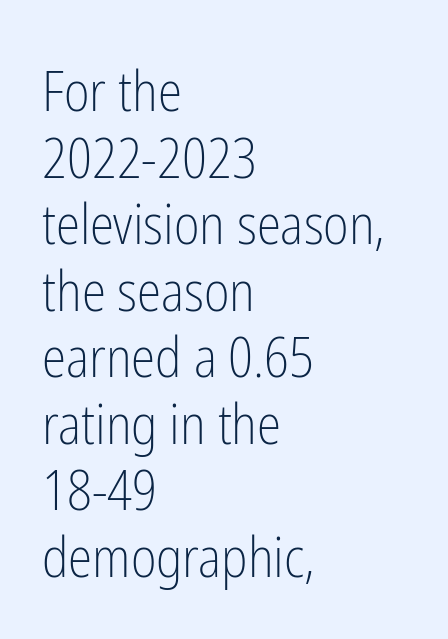
Q: Is the text bold? A: No.
Q: Is the text italic (slanted)? A: No, it is upright.
Q: Is the typeface a serif or a sans-serif typeface? A: Sans-serif.
Q: Is the text underlined? A: No.
Q: How is the paragraph aligned? A: Left-aligned.
Q: Is the spacing between letters normal or unusually wide? A: Normal.
Q: Width (condensed, normal, or wide)? A: Condensed.
Q: Stroke contrast? A: Low.
Q: x-height? A: Medium.
Q: Monospaced? A: No.
